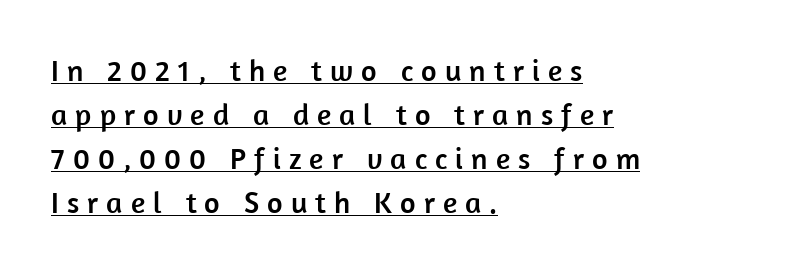
The image shows 30 px sans-serif type, upright; set left-aligned, normal line spacing (1.47x), unusually wide letter spacing (+0.27 em), underlined; low stroke contrast and a medium x-height.
